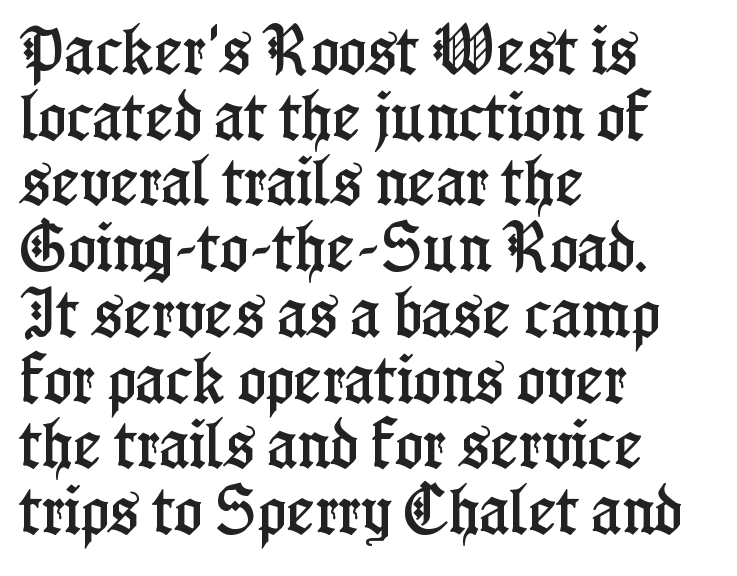
{"serif": "yes", "italic": "no", "width": "condensed", "stroke_contrast": "low", "x_height": "medium", "monospaced": "no", "underline": "no", "align": "left", "line_spacing_ratio": 1.24, "letter_spacing": "normal", "letter_spacing_em": 0.0, "glyph_px": 53}
